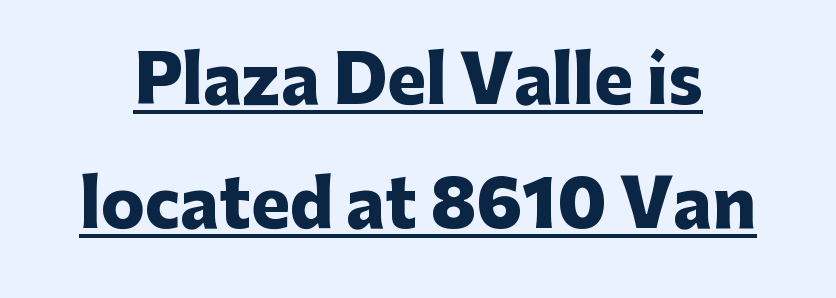
Q: Is the text bold? A: Yes.
Q: Is the text italic (slanted)? A: No, it is upright.
Q: Is the typeface a serif or a sans-serif typeface? A: Sans-serif.
Q: Is the text underlined? A: Yes.
Q: Is the spacing between letters normal or unusually wide? A: Normal.
Q: Is the spacing between lines tight, normal or loose? A: Loose.
Q: Width (condensed, normal, or wide)? A: Normal.
Q: Stroke contrast? A: Low.
Q: x-height? A: Medium.
Q: Monospaced? A: No.
